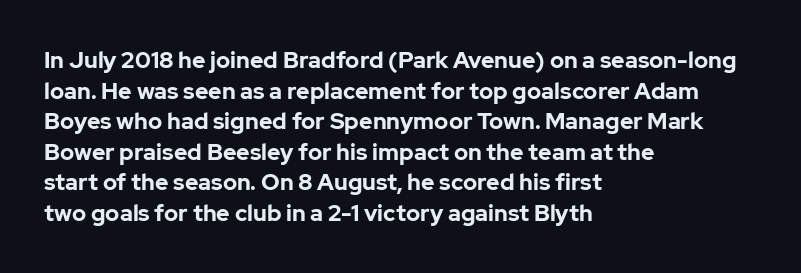
{"italic": "no", "bold": "yes", "underline": "no", "align": "left", "line_spacing": "normal", "line_spacing_ratio": 1.33, "letter_spacing": "normal", "letter_spacing_em": 0.0, "glyph_px": 23}
